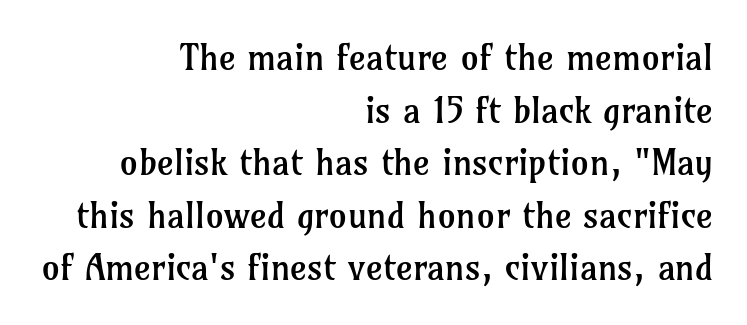
{"serif": "yes", "italic": "no", "bold": "no", "weight": "regular", "width": "normal", "stroke_contrast": "low", "x_height": "medium", "monospaced": "no", "underline": "no", "align": "right", "line_spacing": "normal", "line_spacing_ratio": 1.46, "letter_spacing": "normal", "letter_spacing_em": 0.0, "glyph_px": 36}
